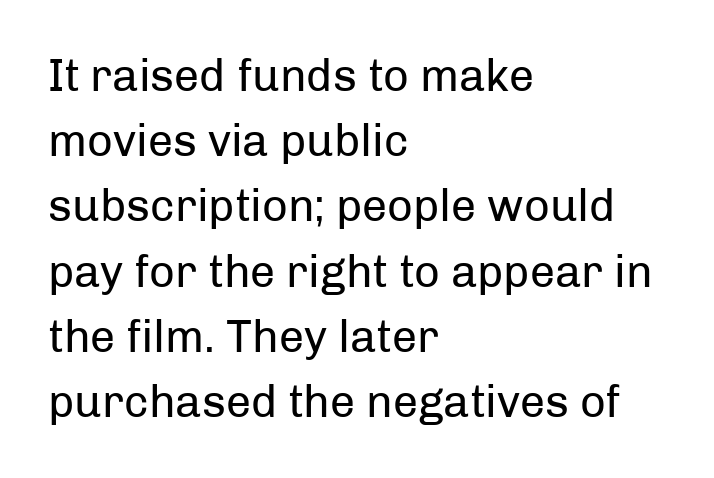
{"serif": "no", "italic": "no", "bold": "no", "weight": "regular", "width": "normal", "stroke_contrast": "low", "x_height": "medium", "monospaced": "no", "underline": "no", "align": "left", "line_spacing": "normal", "line_spacing_ratio": 1.45, "letter_spacing": "normal", "letter_spacing_em": 0.0, "glyph_px": 45}
